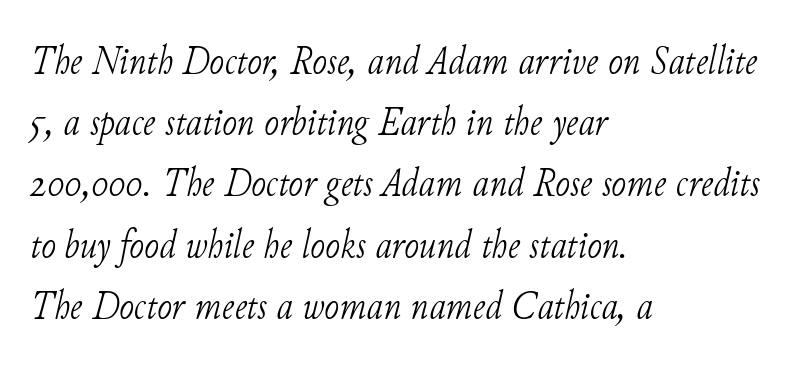
There's an unmistakable incline to the writing here. The lines sit at an ordinary, default distance from one another. Underline: absent. This sample uses a serif face. The paragraph has a hard left edge and a soft right edge.
